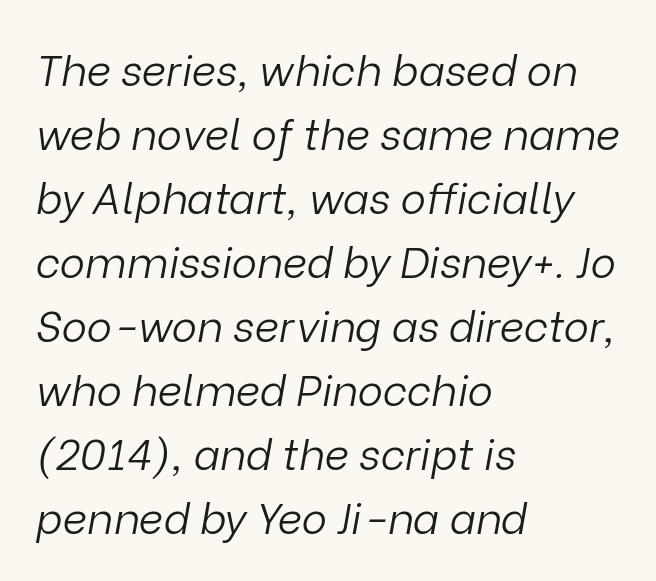
Compared with typical body copy, the letter spacing here is the same. Rendered with sloped, italic letterforms. Vertical stems look standard width or narrower in stroke. All the whitespace from short lines collects on the right. Clear beneath every line of the passage.
